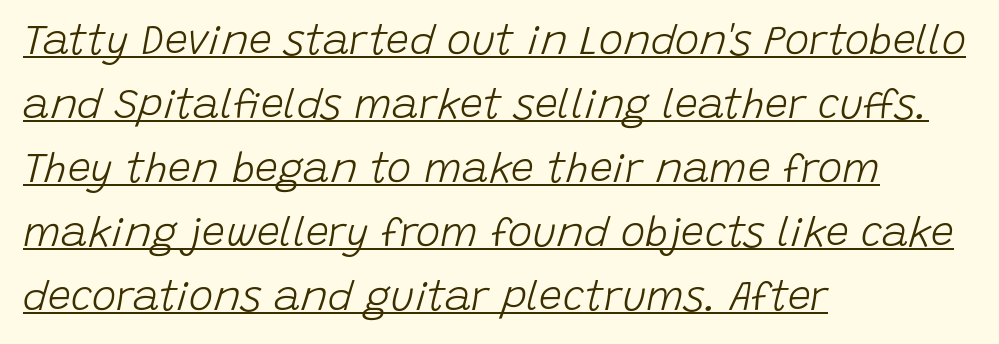
Q: Is the text bold? A: No.
Q: Is the text italic (slanted)? A: Yes, it leans right by about 15 degrees.
Q: Is the text underlined? A: Yes.
Q: How is the paragraph aligned? A: Left-aligned.
Q: Is the spacing between letters normal or unusually wide? A: Normal.
Q: Is the spacing between lines tight, normal or loose? A: Normal.
Q: Width (condensed, normal, or wide)? A: Normal.
Q: Stroke contrast? A: Low.
Q: x-height? A: Large.
Q: Monospaced? A: No.
